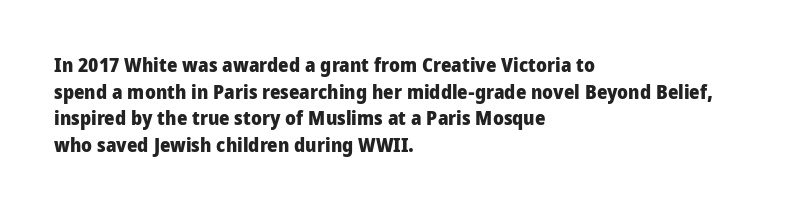
Q: Is the text bold? A: Yes.
Q: Is the text italic (slanted)? A: No, it is upright.
Q: Is the text underlined? A: No.
Q: How is the paragraph aligned? A: Left-aligned.
Q: Is the spacing between letters normal or unusually wide? A: Normal.
Q: Is the spacing between lines tight, normal or loose? A: Normal.
